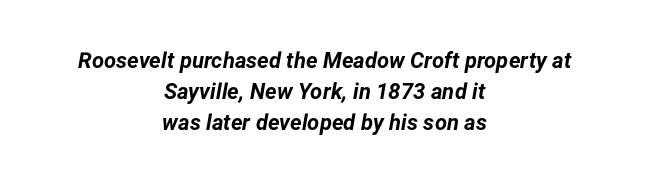
Q: Is the text bold? A: Yes.
Q: Is the text italic (slanted)? A: Yes, it leans right by about 12 degrees.
Q: Is the text underlined? A: No.
Q: How is the paragraph aligned? A: Centered.
Q: Is the spacing between letters normal or unusually wide? A: Normal.
Q: Is the spacing between lines tight, normal or loose? A: Normal.
